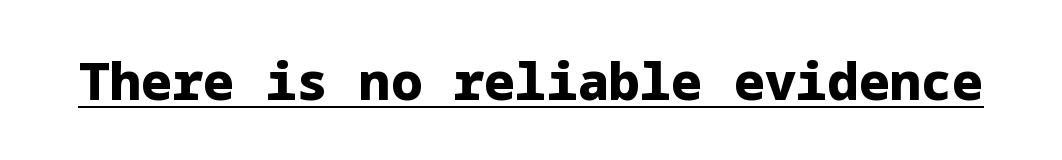
Q: Is the text bold? A: Yes.
Q: Is the text italic (slanted)? A: No, it is upright.
Q: Is the typeface a serif or a sans-serif typeface? A: Sans-serif.
Q: Is the text underlined? A: Yes.
Q: Is the spacing between letters normal or unusually wide? A: Normal.
Q: Width (condensed, normal, or wide)? A: Normal.
Q: Stroke contrast? A: Low.
Q: x-height? A: Medium.
